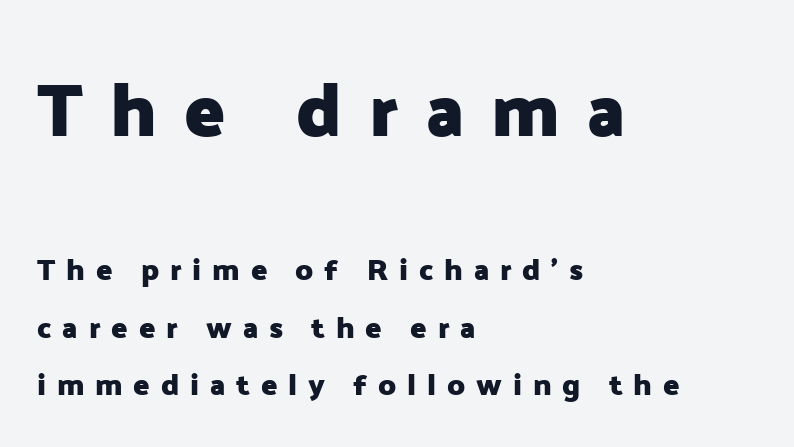
Q: Is the text bold? A: Yes.
Q: Is the text italic (slanted)? A: No, it is upright.
Q: Is the typeface a serif or a sans-serif typeface? A: Sans-serif.
Q: Is the text underlined? A: No.
Q: How is the paragraph aligned? A: Left-aligned.
Q: Is the spacing between letters normal or unusually wide? A: Unusually wide.
Q: Is the spacing between lines tight, normal or loose? A: Loose.
Q: Which block of text is set in a larger size, the first (top) or the second (bottom)? A: The first (top) one.
Q: Width (condensed, normal, or wide)? A: Normal.
Q: Stroke contrast? A: Low.
Q: x-height? A: Medium.
Q: Monospaced? A: No.
